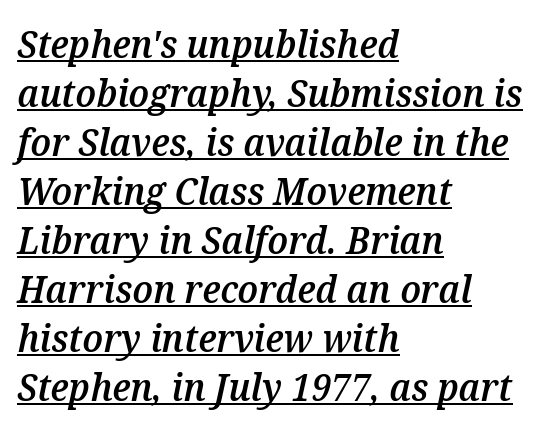
All the whitespace from short lines collects on the right. Standard letterfit; no display-style spreading of the glyphs. Leading: standard. The passage shown is typed in a proportional face where columns would drift.
